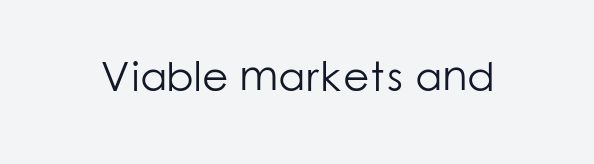
The lettering holds an erect, upright posture throughout. Summary of weight: not heavy and not bold. What stands out about the letter spacing? Nothing — it is the standard amount. The space beneath each line is pristine and unruled.
